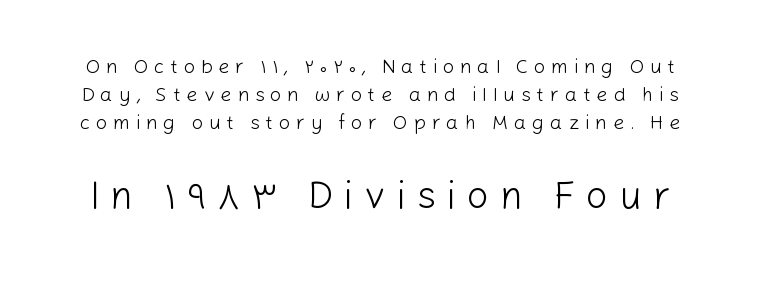
Does the lettering tilt? It doesn't — this is upright. Counters stay open thanks to moderate or lighter strokes. Nobody drew a line under any word here. These lines have a slow, spaced-out rhythm from letter to letter. No feet cap the strokes, marking this as sans-serif type. Compared with typical paragraphs, the rows here are spaced about the same.
